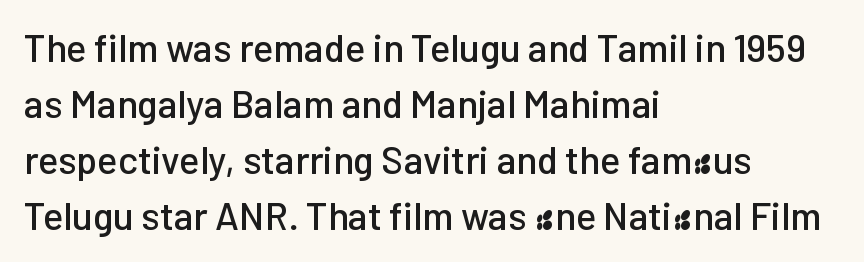
The image shows 38 px sans-serif type, upright; set left-aligned, normal line spacing (1.47x), normal letter spacing, not underlined; low stroke contrast and a medium x-height.
